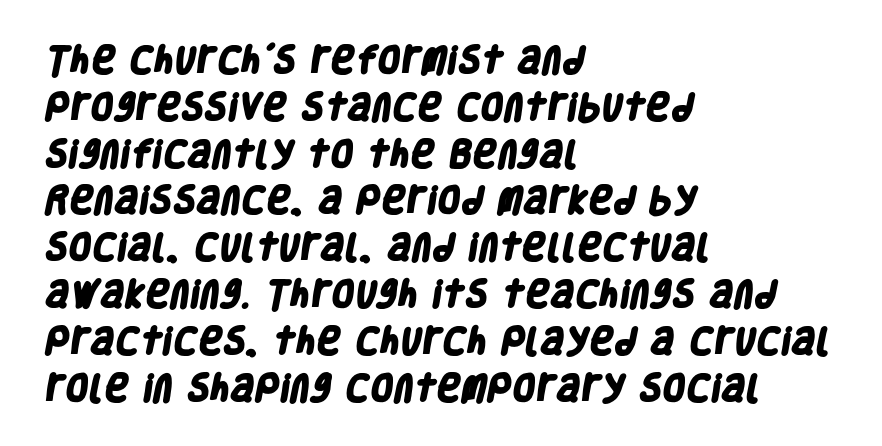
Q: Is the text bold? A: Yes.
Q: Is the typeface a serif or a sans-serif typeface? A: Sans-serif.
Q: Is the text underlined? A: No.
Q: How is the paragraph aligned? A: Left-aligned.
Q: Is the spacing between letters normal or unusually wide? A: Normal.
Q: Is the spacing between lines tight, normal or loose? A: Normal.
Q: Width (condensed, normal, or wide)? A: Condensed.
Q: Stroke contrast? A: Low.
Q: x-height? A: Large.
Q: Monospaced? A: No.
